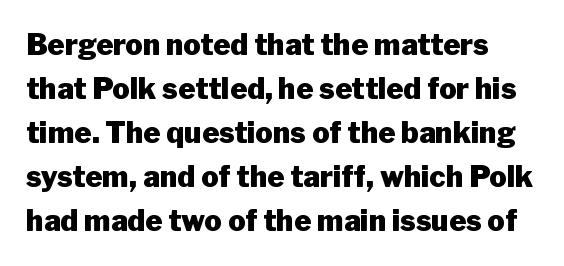
{"serif": "no", "italic": "no", "bold": "yes", "weight": "heavy", "width": "normal", "stroke_contrast": "low", "x_height": "medium", "monospaced": "no", "underline": "no", "line_spacing": "normal", "line_spacing_ratio": 1.52, "letter_spacing": "normal", "letter_spacing_em": 0.0, "glyph_px": 29}
